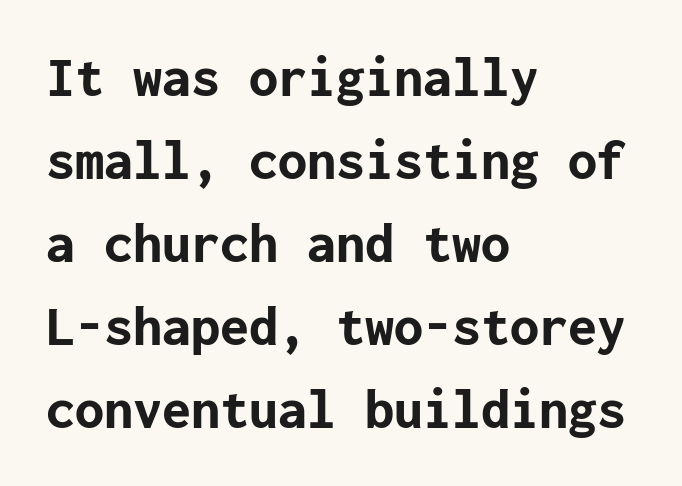
The rag falls on the right side of this text block. Chunky letters — that's bold for sure. The zone under the glyphs is completely vacant. Posture: upright roman. Look at the bottom of the vertical strokes: they stop flat, with no serifs. Leading matches the norm, producing a regular column.
